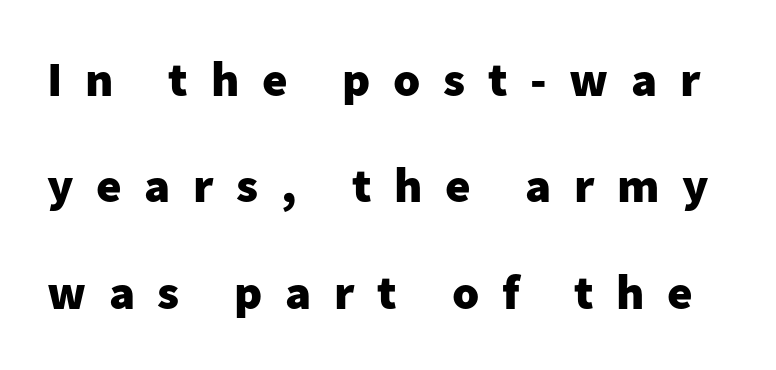
Italic: no, the glyphs are upright roman. Each letter keeps its own natural width here, so spacing adapts to shape. The lines are spread far apart with generous leading. This sample uses expanded letter spacing, leaving extra air between glyphs. Grotesque or geometric, the face here clearly has no serifs.
